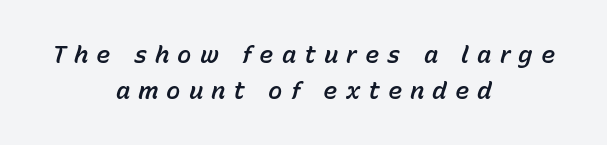
The image shows 24 px text type, italic (leaning right); set centered, normal line spacing (1.49x), unusually wide letter spacing (+0.33 em), not underlined.
